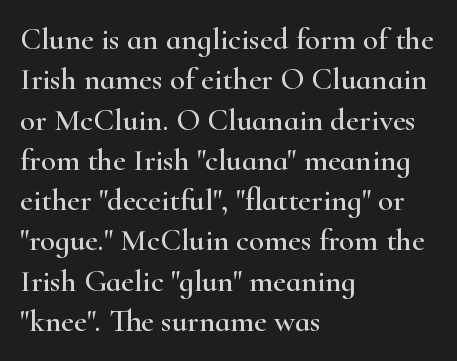
Regarding leading, the lines here are spaced in the standard way. Font category for this specimen: serif. What stands out about the letter spacing? Nothing — it is the standard amount. The glyphs are unaccompanied by any horizontal stroke below them.
